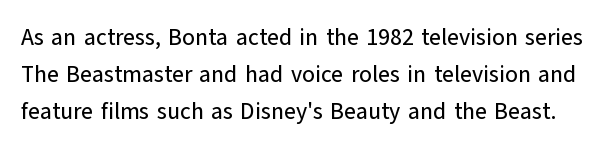
{"italic": "no", "underline": "no", "line_spacing": "normal", "line_spacing_ratio": 1.6, "letter_spacing": "normal", "letter_spacing_em": 0.0, "glyph_px": 23}
